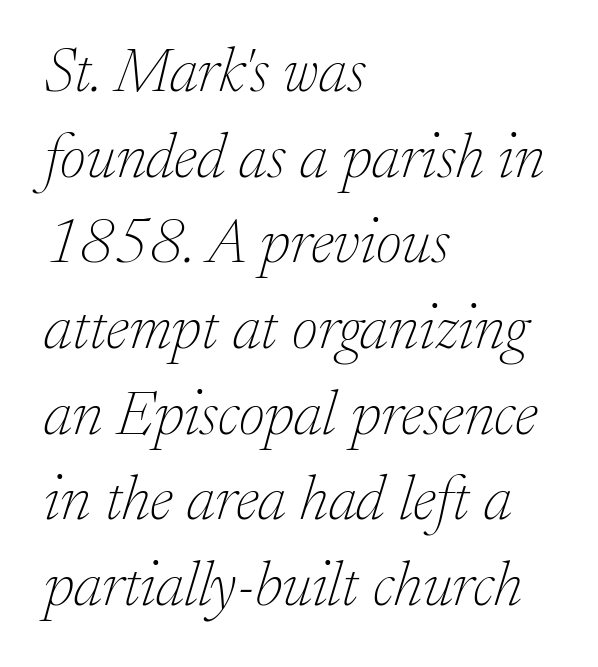
Q: Is the text bold? A: No.
Q: Is the text italic (slanted)? A: Yes, it leans right by about 17 degrees.
Q: Is the typeface a serif or a sans-serif typeface? A: Serif.
Q: Is the text underlined? A: No.
Q: How is the paragraph aligned? A: Left-aligned.
Q: Is the spacing between letters normal or unusually wide? A: Normal.
Q: Is the spacing between lines tight, normal or loose? A: Normal.
Q: Width (condensed, normal, or wide)? A: Normal.
Q: Stroke contrast? A: Low.
Q: x-height? A: Medium.
Q: Monospaced? A: No.
